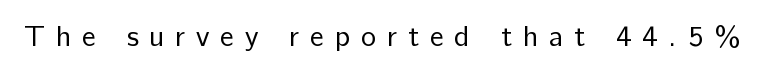
{"serif": "no", "italic": "no", "bold": "no", "weight": "regular", "width": "normal", "stroke_contrast": "low", "x_height": "medium", "monospaced": "no", "underline": "no", "letter_spacing": "wide", "letter_spacing_em": 0.37, "glyph_px": 29}
